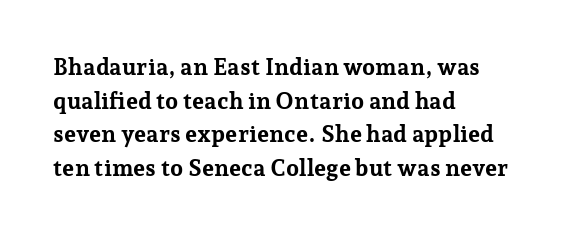
{"italic": "no", "bold": "yes", "underline": "no", "align": "left", "line_spacing": "normal", "line_spacing_ratio": 1.46, "letter_spacing": "normal", "letter_spacing_em": 0.0, "glyph_px": 23}
